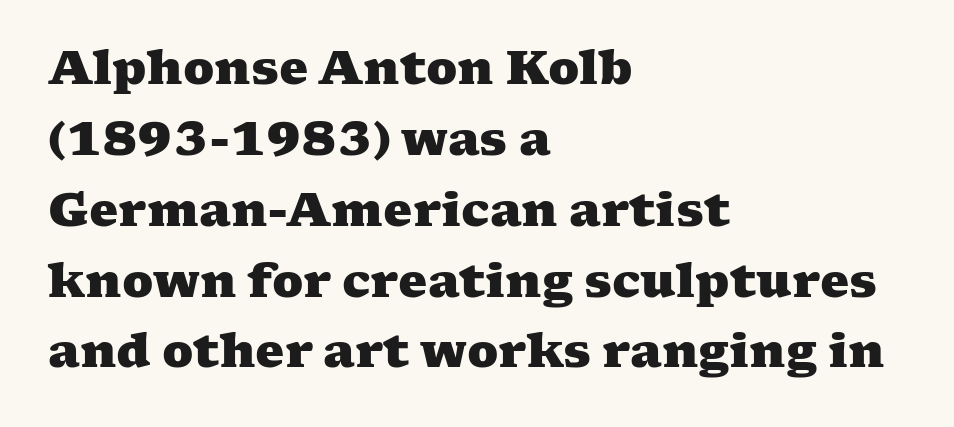
{"serif": "yes", "bold": "yes", "weight": "heavy", "width": "wide", "stroke_contrast": "medium", "x_height": "medium", "monospaced": "no", "underline": "no", "align": "left", "line_spacing": "normal", "line_spacing_ratio": 1.54, "letter_spacing": "normal", "letter_spacing_em": 0.0, "glyph_px": 46}
